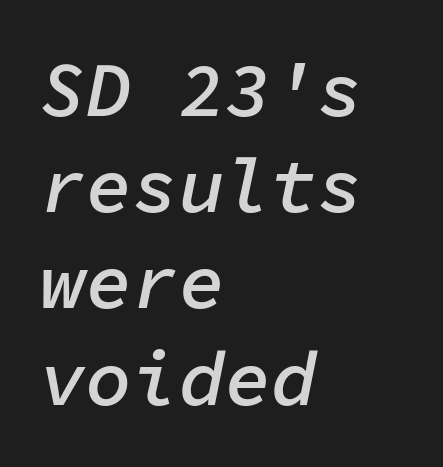
The image shows 77 px semibold type, italic (leaning right), monospaced; set left-aligned, normal line spacing (1.25x), normal letter spacing, not underlined; low stroke contrast and a medium x-height.
